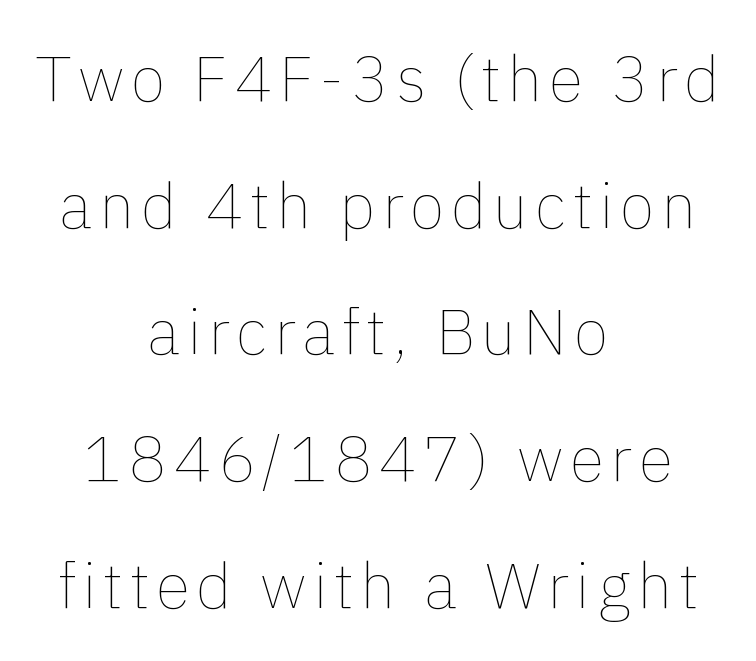
You could not count columns in this text — the font is proportionally spaced. Vertical strokes here are truly vertical. The passage shown stacks its lines with a broad gap. This rendering features lettering with no underline. Alignment: centered.
